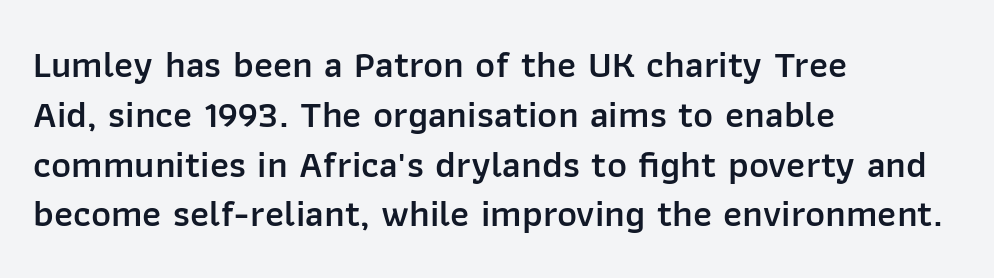
The image shows 38 px semibold sans-serif type, upright; set left-aligned, normal line spacing (1.31x), normal letter spacing, not underlined; low stroke contrast and a medium x-height.
